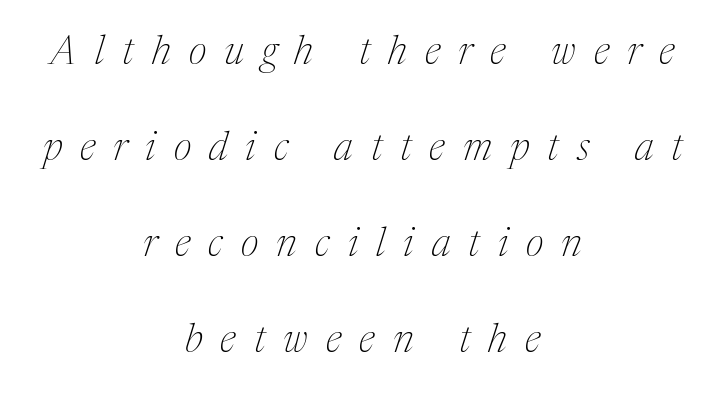
{"serif": "yes", "italic": "yes", "lean": "right", "slant_degrees": 17, "bold": "no", "weight": "thin", "width": "normal", "stroke_contrast": "medium", "x_height": "medium", "monospaced": "no", "underline": "no", "align": "center", "line_spacing": "loose", "line_spacing_ratio": 2.4, "letter_spacing": "wide", "letter_spacing_em": 0.45, "glyph_px": 40}
